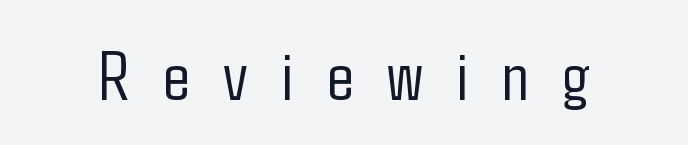
The image shows 71 px light, condensed sans-serif type, upright; set unusually wide letter spacing (+0.47 em), not underlined; low stroke contrast and a medium x-height.
